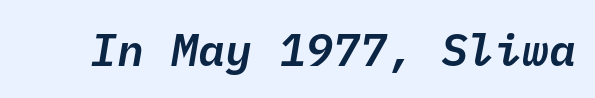
Spacing verdict: monospaced, one width for all characters. Words appear dense and cohesive because spacing is normal. Lines of text with bare space underneath. Notice how the stems are inclined rather than vertical — that's the hallmark of italics.
